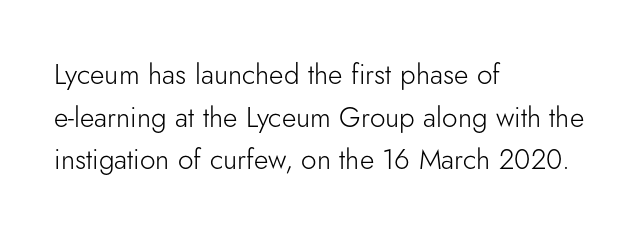
{"serif": "no", "italic": "no", "bold": "no", "weight": "light", "width": "normal", "stroke_contrast": "low", "x_height": "small", "monospaced": "no", "underline": "no", "align": "left", "line_spacing": "normal", "line_spacing_ratio": 1.52, "letter_spacing": "normal", "letter_spacing_em": 0.0, "glyph_px": 28}
